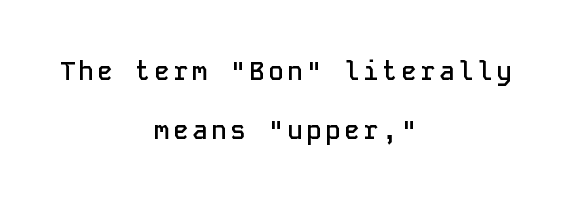
Decoration check: the copy has no underline. Does the copy run flush right? No — it is centered line by line. The strokes are fattened partway — semibold, not bold. The letters stand upright; this is a roman face. Quick note: interline space is abundant.
